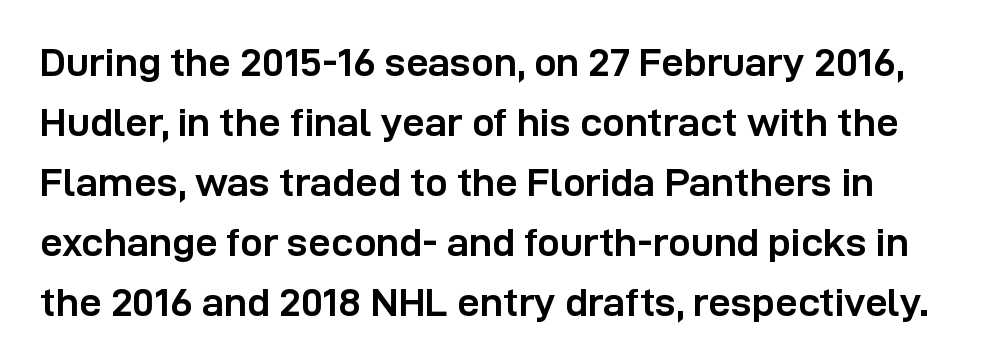
Weight check: bold — yes, fully. The rendering shows plain stroke endings on the letterforms — a sans-serif design. Descender tails drop into unmarked territory. Is there any slant? The stems are plumb.
